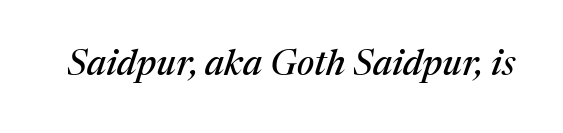
The image shows 36 px serif type, italic (leaning right); set normal letter spacing, not underlined; medium stroke contrast and a medium x-height.
